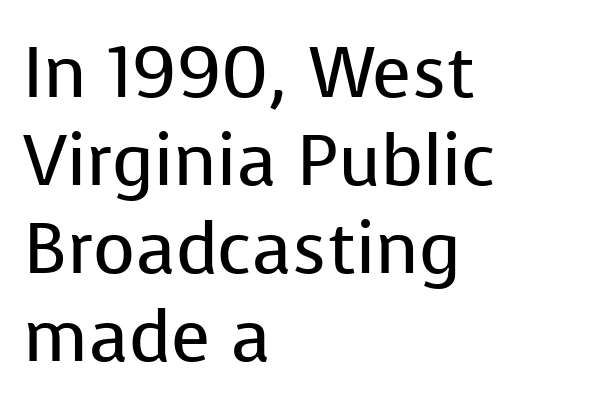
Q: Is the text bold? A: No.
Q: Is the text italic (slanted)? A: No, it is upright.
Q: Is the typeface a serif or a sans-serif typeface? A: Sans-serif.
Q: Is the text underlined? A: No.
Q: How is the paragraph aligned? A: Left-aligned.
Q: Is the spacing between letters normal or unusually wide? A: Normal.
Q: Width (condensed, normal, or wide)? A: Normal.
Q: Stroke contrast? A: Low.
Q: x-height? A: Medium.
Q: Monospaced? A: No.
